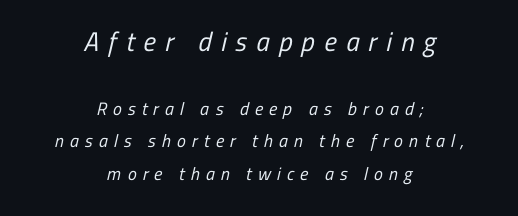
Larger block? The one above; the one below is distinctly smaller. Short note: letters widely spaced. The face looks like a standard text weight, possibly lighter. Descender tails drop into unmarked territory. The lines in this sample share a center point and differ in where they start and stop.
